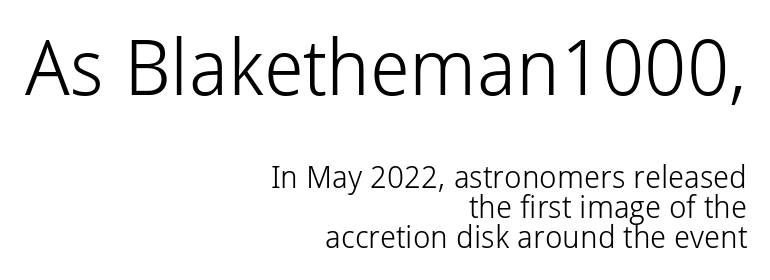
Q: Is the text bold? A: No.
Q: Is the text italic (slanted)? A: No, it is upright.
Q: Is the typeface a serif or a sans-serif typeface? A: Sans-serif.
Q: Is the text underlined? A: No.
Q: How is the paragraph aligned? A: Right-aligned.
Q: Is the spacing between letters normal or unusually wide? A: Normal.
Q: Is the spacing between lines tight, normal or loose? A: Tight.
Q: Which block of text is set in a larger size, the first (top) or the second (bottom)? A: The first (top) one.
Q: Width (condensed, normal, or wide)? A: Normal.
Q: Stroke contrast? A: Low.
Q: x-height? A: Medium.
Q: Monospaced? A: No.
